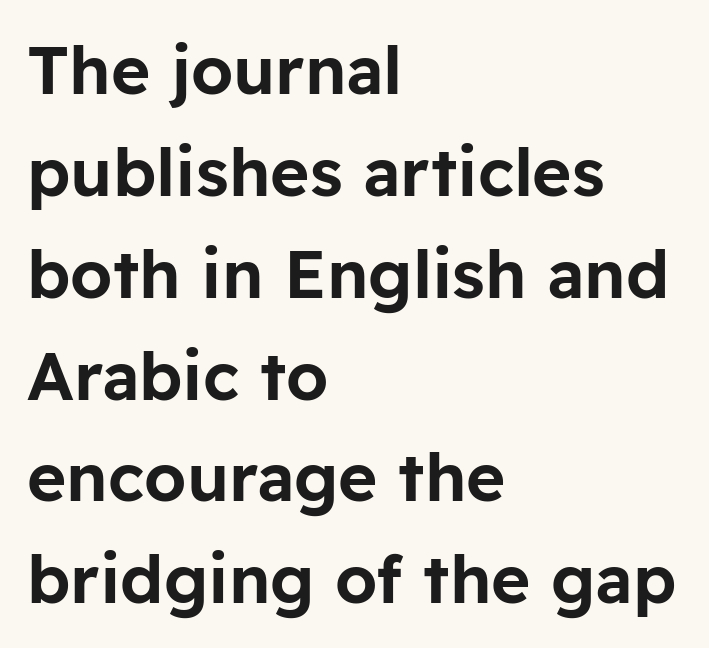
Q: Is the text italic (slanted)? A: No, it is upright.
Q: Is the typeface a serif or a sans-serif typeface? A: Sans-serif.
Q: Is the text underlined? A: No.
Q: How is the paragraph aligned? A: Left-aligned.
Q: Is the spacing between letters normal or unusually wide? A: Normal.
Q: Is the spacing between lines tight, normal or loose? A: Normal.
Q: Width (condensed, normal, or wide)? A: Normal.
Q: Stroke contrast? A: Low.
Q: x-height? A: Medium.
Q: Monospaced? A: No.
